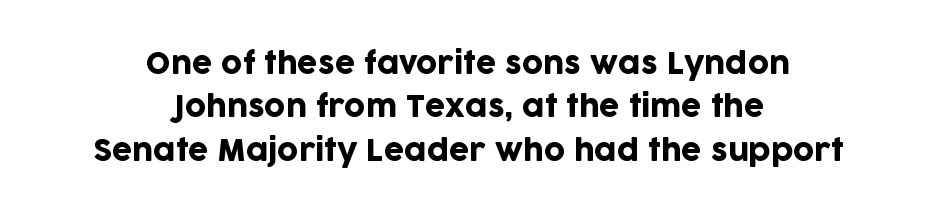
Each row of text sits above clean, open space. Posture: straight, roman, zero tilt. The font family rendered here belongs to the sans-serif group. Think of a printed novel: that variable character pitch is what you see here. The passage shown stacks its lines at a standard gap.
